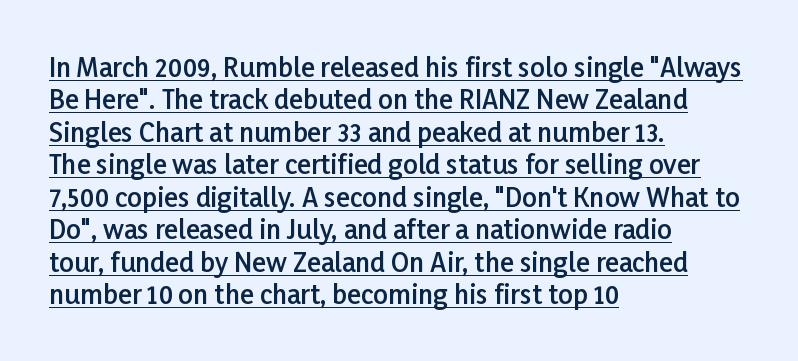
{"italic": "no", "bold": "semi", "underline": "yes", "align": "left", "line_spacing": "normal", "line_spacing_ratio": 1.25, "letter_spacing": "normal", "letter_spacing_em": 0.0, "glyph_px": 26}
